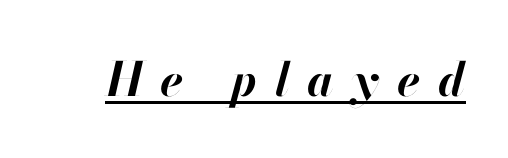
The image shows 47 px bold type, italic (leaning right); set unusually wide letter spacing (+0.38 em), underlined; high stroke contrast and a small x-height.
